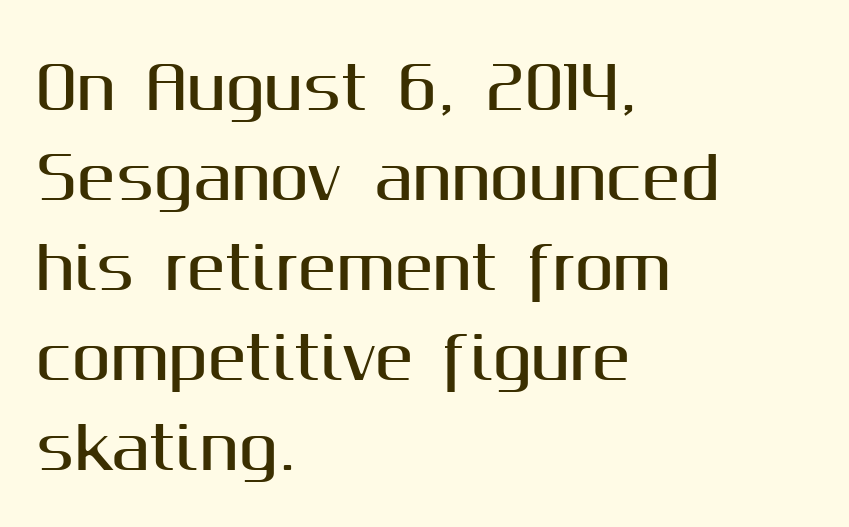
{"serif": "no", "italic": "no", "width": "normal", "stroke_contrast": "medium", "x_height": "medium", "monospaced": "no", "underline": "no", "align": "left", "line_spacing": "normal", "line_spacing_ratio": 1.55, "letter_spacing": "normal", "letter_spacing_em": 0.0, "glyph_px": 58}
